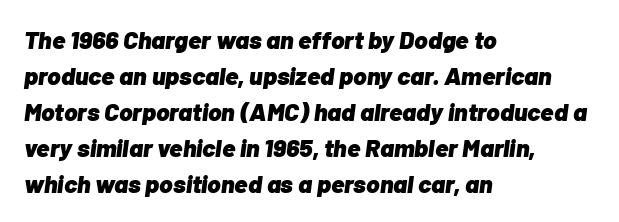
Q: Is the text bold? A: Yes.
Q: Is the text italic (slanted)? A: Yes, it leans right by about 7 degrees.
Q: Is the text underlined? A: No.
Q: How is the paragraph aligned? A: Left-aligned.
Q: Is the spacing between letters normal or unusually wide? A: Normal.
Q: Is the spacing between lines tight, normal or loose? A: Normal.
